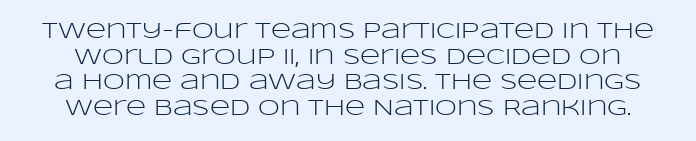
Q: Is the text bold? A: No.
Q: Is the text italic (slanted)? A: No, it is upright.
Q: Is the text underlined? A: No.
Q: Is the spacing between letters normal or unusually wide? A: Normal.
